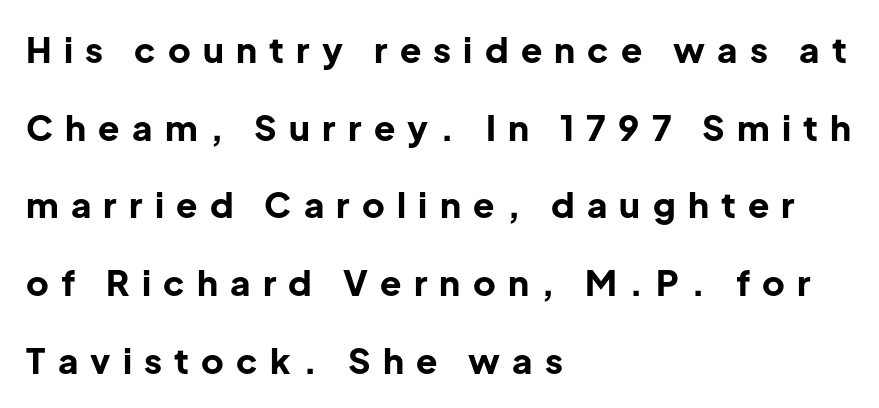
The image shows 35 px bold sans-serif type, upright; set left-aligned, loose line spacing (2.22x), unusually wide letter spacing (+0.35 em), not underlined; low stroke contrast and a medium x-height.
